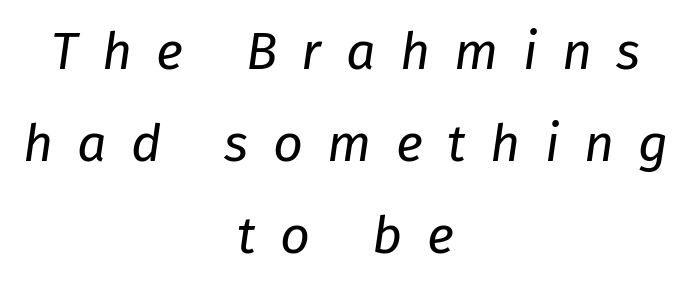
The image shows 52 px regular-weight type, italic (leaning right); set centered, line spacing 1.77x, unusually wide letter spacing (+0.47 em), not underlined; low stroke contrast and a medium x-height.
